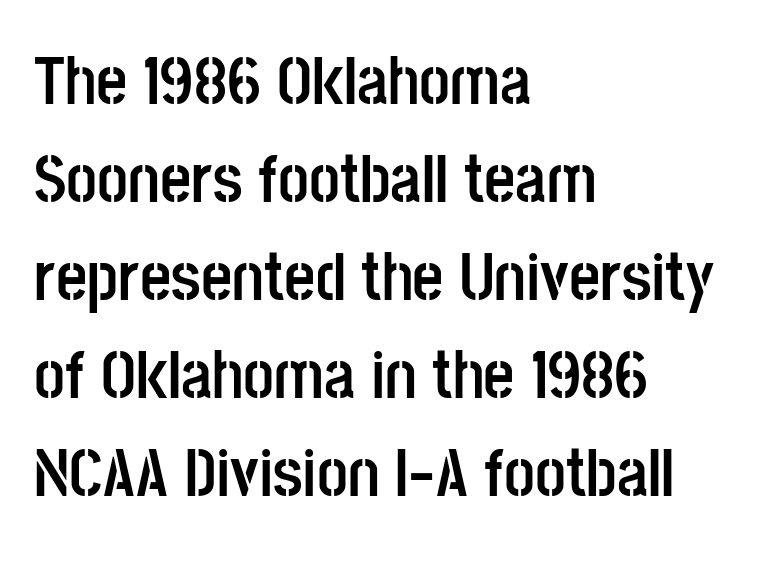
Q: Is the text bold? A: Yes.
Q: Is the text italic (slanted)? A: No, it is upright.
Q: Is the typeface a serif or a sans-serif typeface? A: Sans-serif.
Q: Is the text underlined? A: No.
Q: How is the paragraph aligned? A: Left-aligned.
Q: Is the spacing between letters normal or unusually wide? A: Normal.
Q: Is the spacing between lines tight, normal or loose? A: Normal.
Q: Width (condensed, normal, or wide)? A: Condensed.
Q: Stroke contrast? A: Low.
Q: x-height? A: Large.
Q: Monospaced? A: No.
